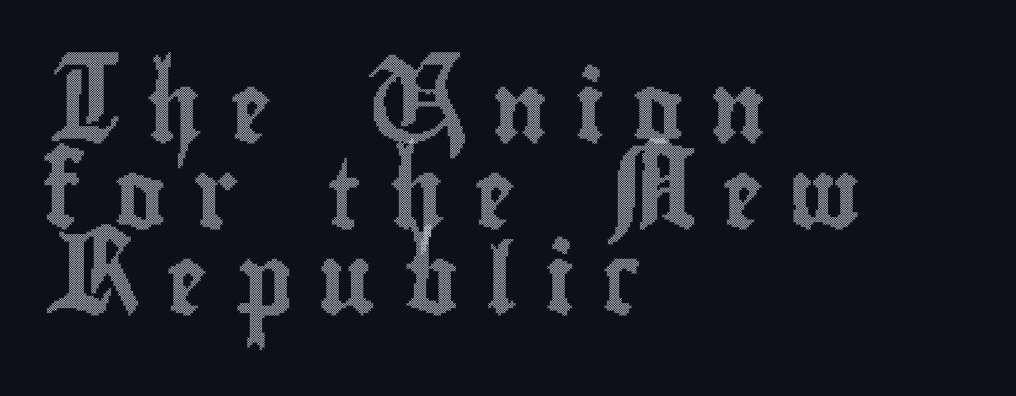
The image shows 69 px condensed type, upright; set left-aligned, normal line spacing (1.25x), unusually wide letter spacing (+0.4 em), not underlined; a small x-height.
